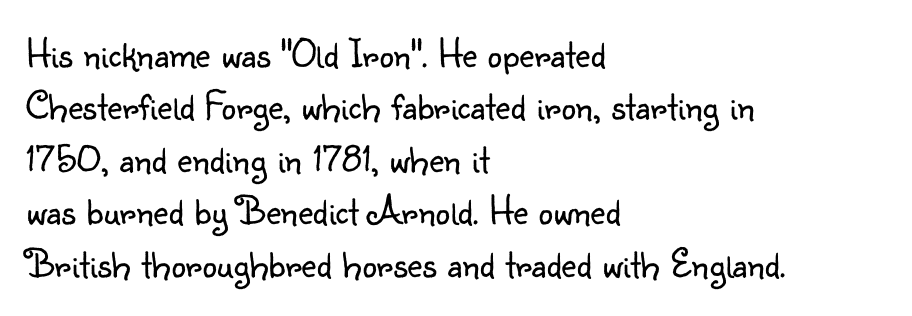
Q: Is the text bold? A: No.
Q: Is the text italic (slanted)? A: No, it is upright.
Q: Is the typeface a serif or a sans-serif typeface? A: Sans-serif.
Q: Is the text underlined? A: No.
Q: How is the paragraph aligned? A: Left-aligned.
Q: Is the spacing between letters normal or unusually wide? A: Normal.
Q: Is the spacing between lines tight, normal or loose? A: Normal.
Q: Width (condensed, normal, or wide)? A: Normal.
Q: Stroke contrast? A: Low.
Q: x-height? A: Small.
Q: Monospaced? A: No.
